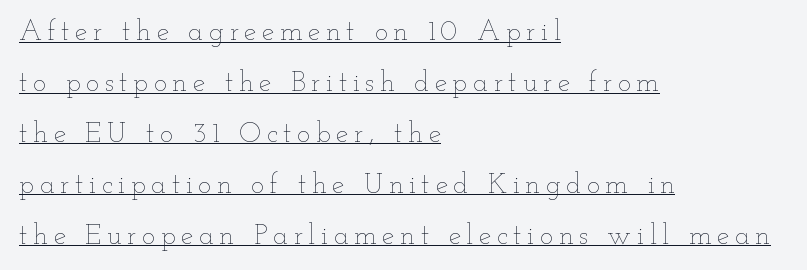
Q: Is the text bold? A: No.
Q: Is the text italic (slanted)? A: No, it is upright.
Q: Is the text underlined? A: Yes.
Q: How is the paragraph aligned? A: Left-aligned.
Q: Is the spacing between letters normal or unusually wide? A: Unusually wide.
Q: Width (condensed, normal, or wide)? A: Wide.
Q: Stroke contrast? A: Low.
Q: x-height? A: Small.
Q: Monospaced? A: No.
